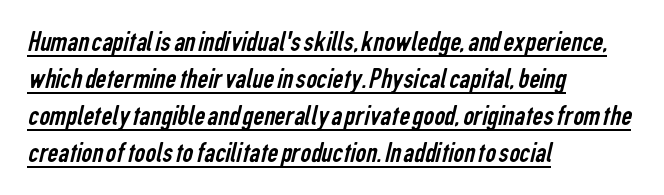
Q: Is the text bold? A: No.
Q: Is the typeface a serif or a sans-serif typeface? A: Sans-serif.
Q: Is the text underlined? A: Yes.
Q: How is the paragraph aligned? A: Left-aligned.
Q: Is the spacing between letters normal or unusually wide? A: Normal.
Q: Width (condensed, normal, or wide)? A: Condensed.
Q: Stroke contrast? A: Low.
Q: x-height? A: Medium.
Q: Monospaced? A: No.
